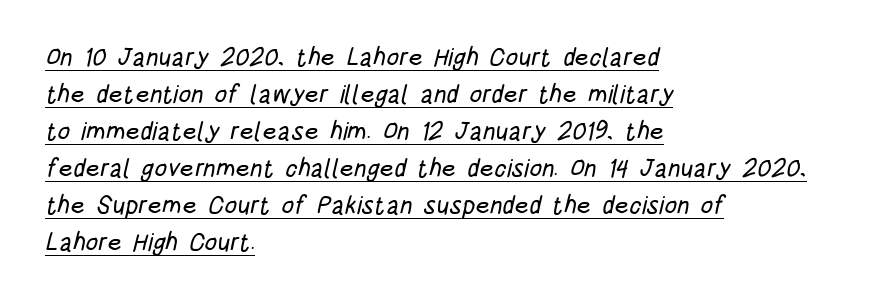
The image shows 25 px text type; set left-aligned, normal line spacing (1.48x), normal letter spacing, underlined.
